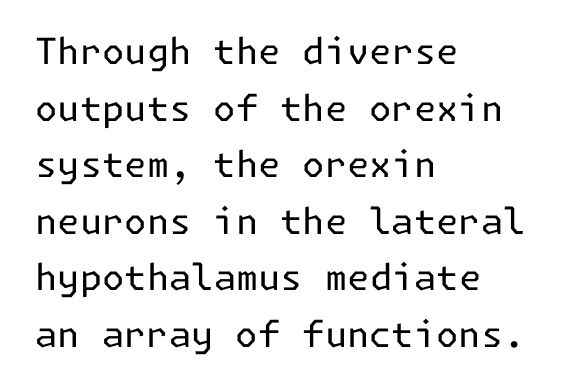
The image shows 36 px regular-weight sans-serif type, upright; set left-aligned, normal line spacing (1.57x), normal letter spacing, not underlined; low stroke contrast and a medium x-height.
